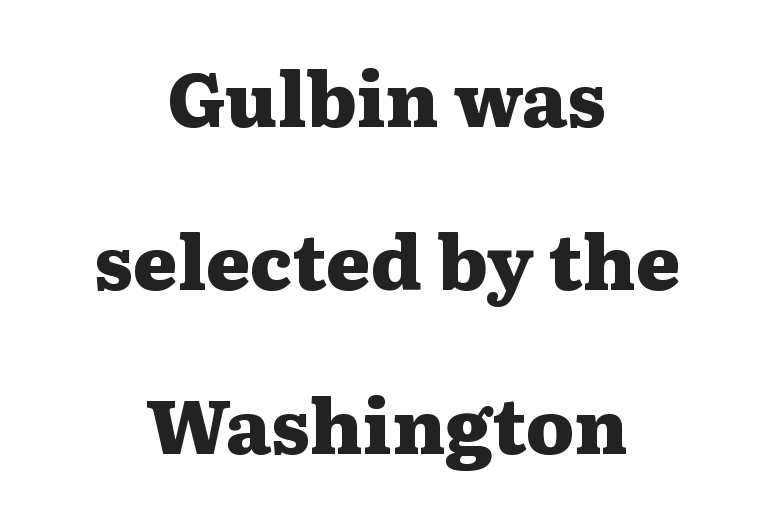
The image shows 75 px heavy, wide serif type, upright; set centered, loose line spacing (2.18x), normal letter spacing, not underlined; medium stroke contrast and a medium x-height.
